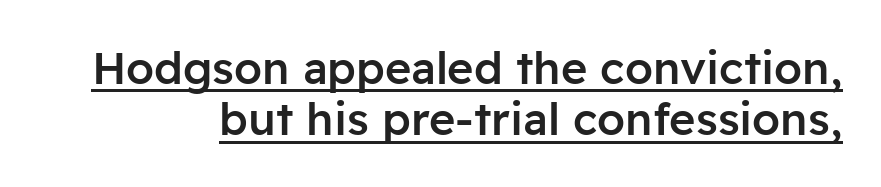
{"serif": "no", "italic": "no", "bold": "semi", "weight": "semibold", "width": "normal", "stroke_contrast": "low", "x_height": "medium", "monospaced": "no", "underline": "yes", "line_spacing": "tight", "line_spacing_ratio": 1.14, "letter_spacing": "normal", "letter_spacing_em": 0.0, "glyph_px": 45}
